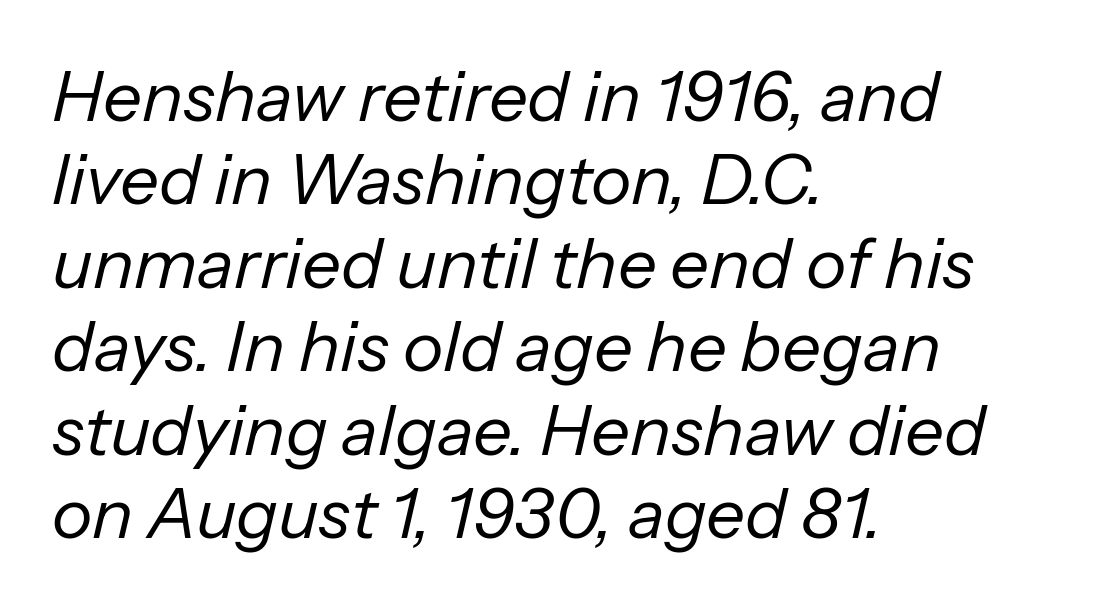
Q: Is the text bold? A: No.
Q: Is the text italic (slanted)? A: Yes, it leans right by about 13 degrees.
Q: Is the text underlined? A: No.
Q: How is the paragraph aligned? A: Left-aligned.
Q: Is the spacing between letters normal or unusually wide? A: Normal.
Q: Width (condensed, normal, or wide)? A: Normal.
Q: Stroke contrast? A: Low.
Q: x-height? A: Medium.
Q: Monospaced? A: No.
